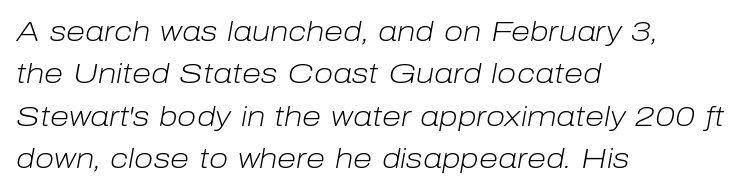
Q: Is the text bold? A: No.
Q: Is the text italic (slanted)? A: Yes, it leans right by about 10 degrees.
Q: Is the text underlined? A: No.
Q: How is the paragraph aligned? A: Left-aligned.
Q: Is the spacing between letters normal or unusually wide? A: Normal.
Q: Is the spacing between lines tight, normal or loose? A: Normal.
Q: Width (condensed, normal, or wide)? A: Normal.
Q: Stroke contrast? A: Low.
Q: x-height? A: Medium.
Q: Monospaced? A: No.
